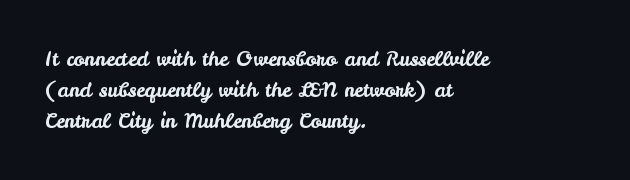
{"underline": "no", "align": "left", "line_spacing": "normal", "line_spacing_ratio": 1.54, "letter_spacing": "normal", "letter_spacing_em": 0.0, "glyph_px": 20}
